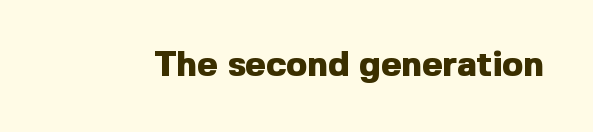
Q: Is the text bold? A: Yes.
Q: Is the text italic (slanted)? A: No, it is upright.
Q: Is the typeface a serif or a sans-serif typeface? A: Sans-serif.
Q: Is the text underlined? A: No.
Q: Is the spacing between letters normal or unusually wide? A: Normal.
Q: Width (condensed, normal, or wide)? A: Normal.
Q: x-height? A: Medium.
Q: Monospaced? A: No.
